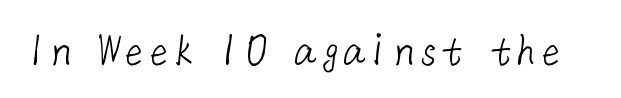
The image shows 49 px light sans-serif type; set normal letter spacing, not underlined; low stroke contrast and a medium x-height.
